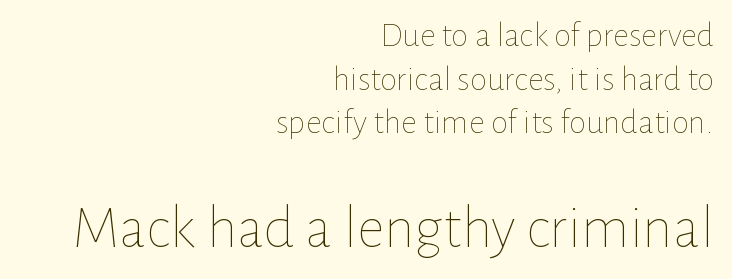
The image shows 61 px thin type, upright; set right-aligned, normal line spacing (1.25x), normal letter spacing, not underlined; the second (bottom) block is 1.74x larger; low stroke contrast and a medium x-height.
